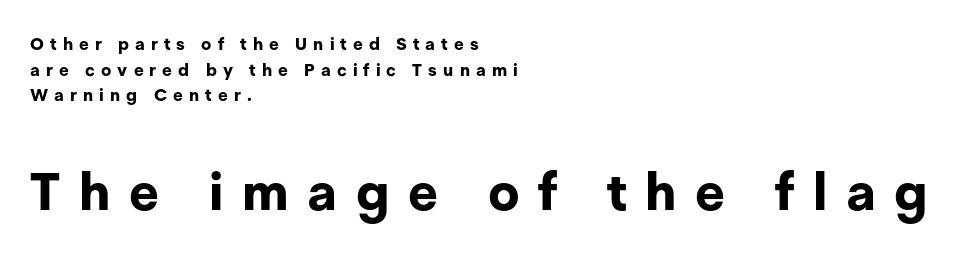
The image shows 52 px bold sans-serif type, upright; set left-aligned, normal line spacing (1.51x), unusually wide letter spacing (+0.36 em), not underlined; the second (bottom) block is 3.06x larger; low stroke contrast and a medium x-height.
